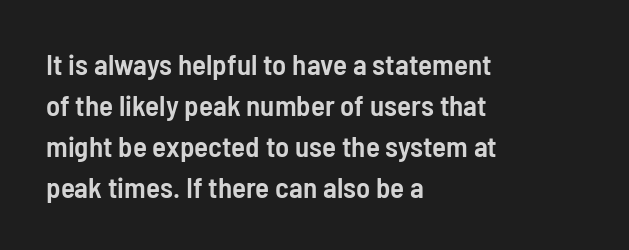
{"serif": "no", "italic": "no", "bold": "semi", "weight": "semibold", "width": "condensed", "stroke_contrast": "low", "x_height": "medium", "monospaced": "no", "underline": "no", "align": "left", "line_spacing": "normal", "line_spacing_ratio": 1.41, "letter_spacing": "normal", "letter_spacing_em": 0.0, "glyph_px": 29}
